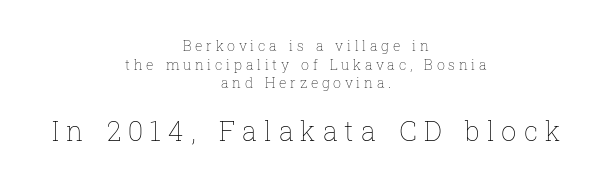
Q: Is the text bold? A: No.
Q: Is the text italic (slanted)? A: No, it is upright.
Q: Is the text underlined? A: No.
Q: How is the paragraph aligned? A: Centered.
Q: Is the spacing between letters normal or unusually wide? A: Unusually wide.
Q: Is the spacing between lines tight, normal or loose? A: Normal.
Q: Which block of text is set in a larger size, the first (top) or the second (bottom)? A: The second (bottom) one.
